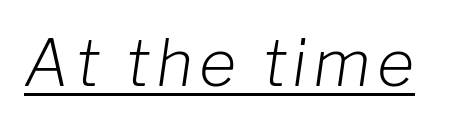
{"italic": "yes", "lean": "right", "slant_degrees": 8, "bold": "no", "weight": "light", "width": "normal", "stroke_contrast": "low", "x_height": "medium", "monospaced": "no", "underline": "yes", "glyph_px": 64}
